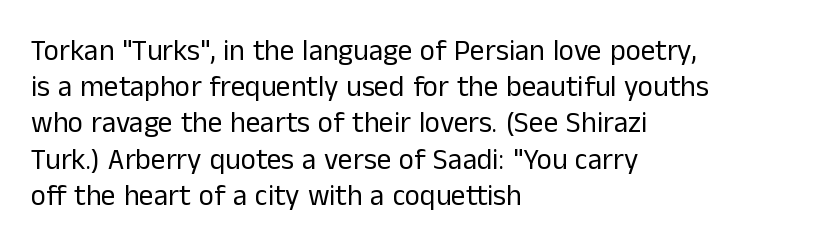
{"serif": "no", "italic": "no", "bold": "no", "weight": "regular", "width": "normal", "stroke_contrast": "low", "x_height": "medium", "monospaced": "no", "underline": "no", "align": "left", "line_spacing": "normal", "line_spacing_ratio": 1.25, "letter_spacing": "normal", "letter_spacing_em": 0.0, "glyph_px": 29}
